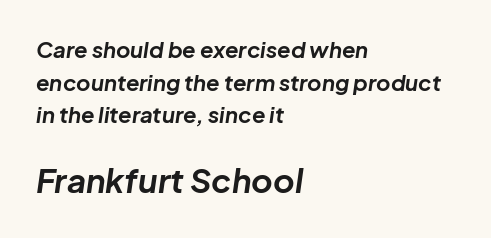
The image shows 33 px bold type, italic (leaning right); set left-aligned, normal line spacing (1.48x), normal letter spacing, not underlined; the second (bottom) block is 1.5x larger; low stroke contrast and a medium x-height.
